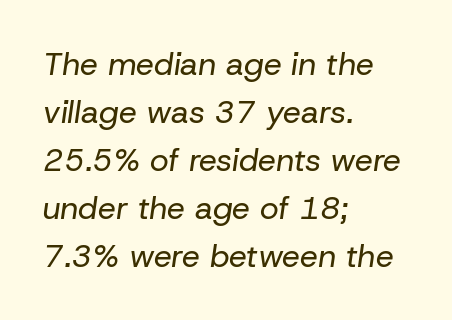
The characters are drawn with everyday or finer stroke widths. Clear beneath every line of the passage. The typography opts for an oblique posture over an upright one. The ragged edge is on the right, which tells us the setting is flush left. Regular leading.
